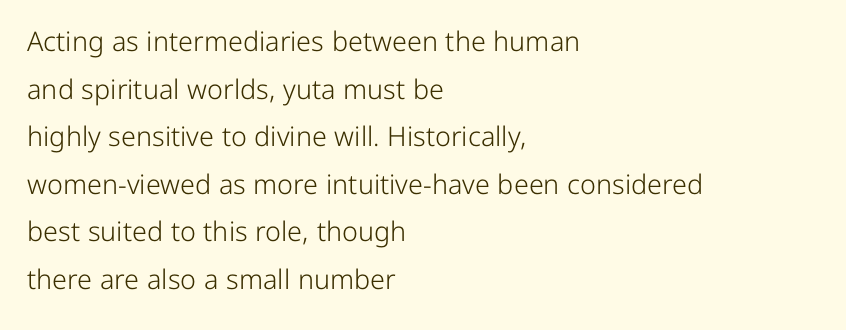
The typesetter chose a ragged-right arrangement here. Nothing unusual about the tracking: characters are spaced as the font intends. Check the space under the baseline: it is left empty. No heavy texture on the line: the type isn't bold. Rendered with straight, roman letterforms.
